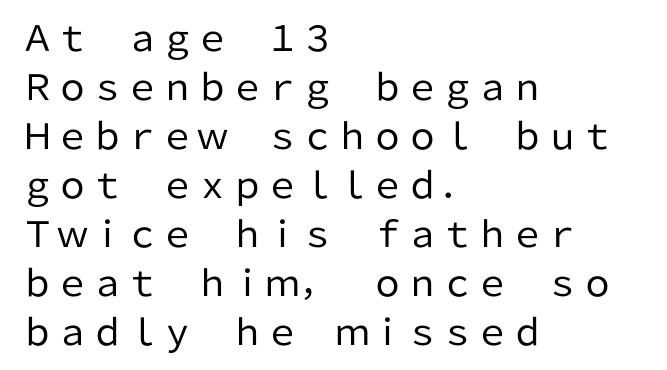
The text was rendered using a sans face with plain stroke endings. Words appear dense and cohesive because spacing is normal. This sample has the flowing, uneven cadence of proportional lettering. Every character sits straight up, as roman type does.
